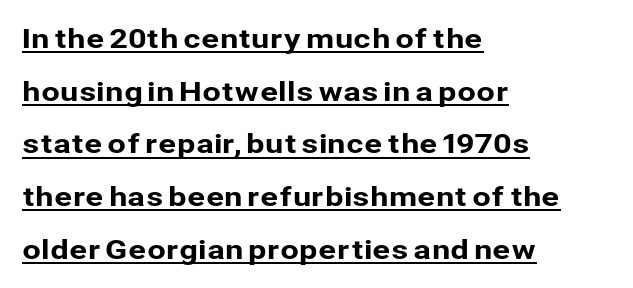
The image shows 27 px text type, upright; set left-aligned, loose line spacing (1.95x), normal letter spacing, underlined.
